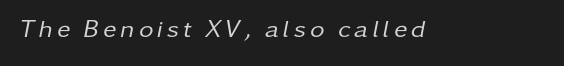
Q: Is the text bold? A: No.
Q: Is the text italic (slanted)? A: Yes, it leans right by about 11 degrees.
Q: Is the text underlined? A: No.
